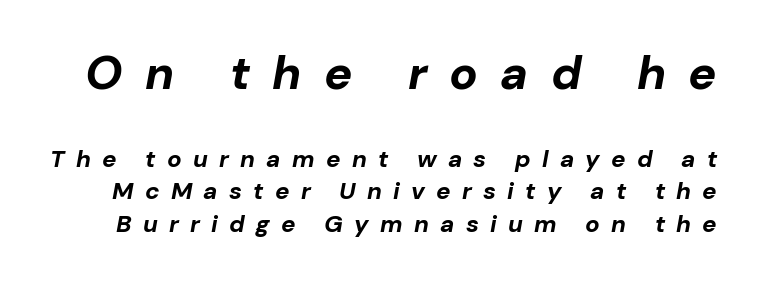
Spacing verdict: proportional, widths tailored to each character. In terms of posture, this sample is oblique. Notice how thick the strokes are: this is what a full bold looks like. The passage shown stacks its lines at a standard gap. Large over small — that's the arrangement of the two blocks here. The space beneath each line is pristine and unruled.
